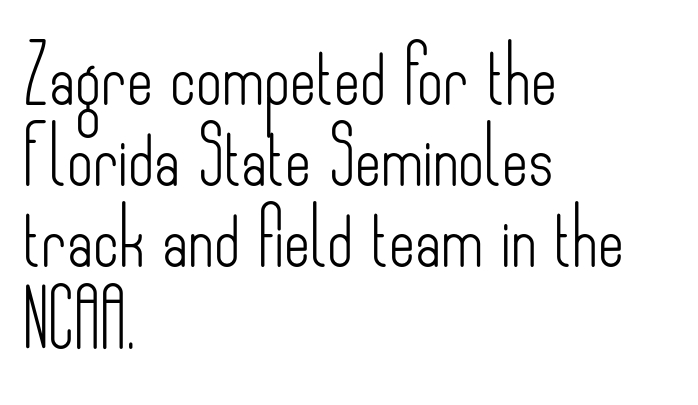
Does extra space separate the letters? No, they use regular spacing. A quiet, ordinary-to-light weight characterises the typeface. This sample keeps an unexceptional amount of space between lines. The characters display no serif detailing; their extremities are plain. This sample has the flowing, uneven cadence of proportional lettering. Quick note: underline off.
